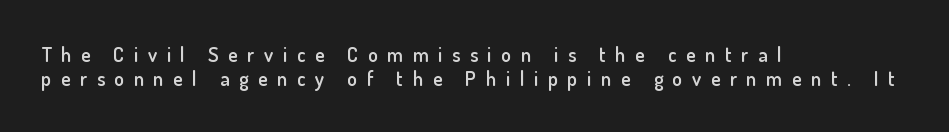
Q: Is the text bold? A: Semi-bold.
Q: Is the text italic (slanted)? A: No, it is upright.
Q: Is the text underlined? A: No.
Q: How is the paragraph aligned? A: Left-aligned.
Q: Is the spacing between letters normal or unusually wide? A: Unusually wide.
